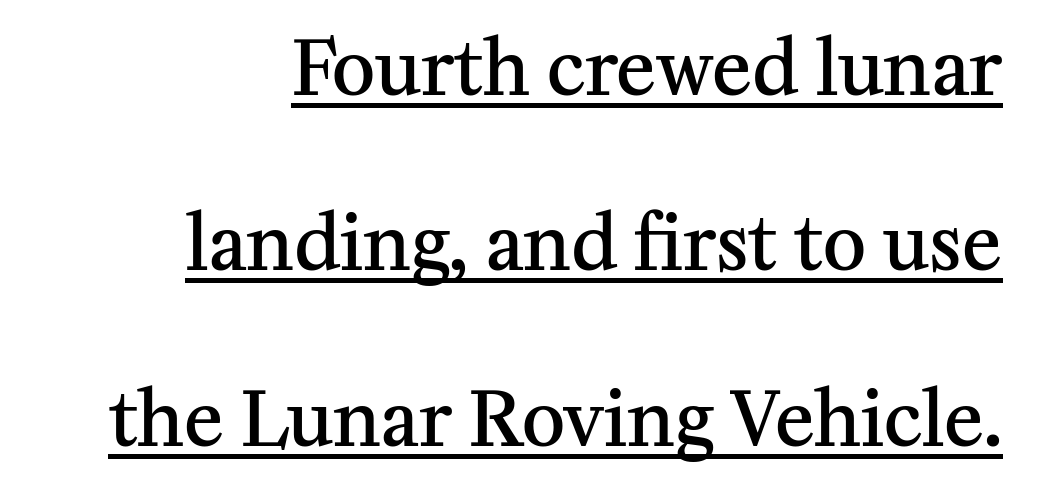
The compositor pushed each line to the right boundary. Think of a printed novel: that variable character pitch is what you see here. Is this a sans? No — the strokes have serifs. The passage shown stacks its lines with a broad gap. Unlike italic type, these characters show no tilt at all. Between one letter and the next there's only the usual sliver of space.
